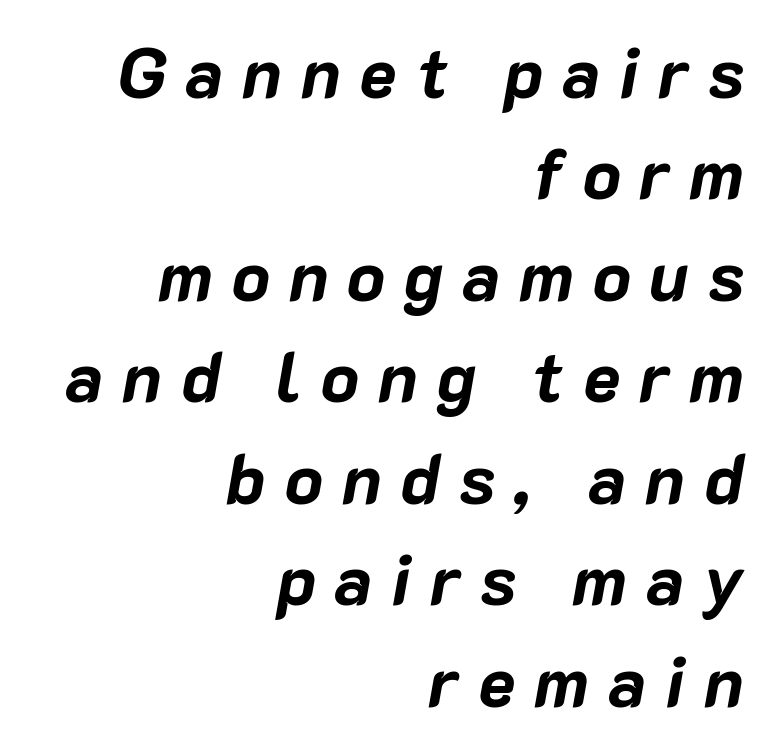
Q: Is the text bold? A: Yes.
Q: Is the text italic (slanted)? A: Yes, it leans right by about 10 degrees.
Q: Is the text underlined? A: No.
Q: How is the paragraph aligned? A: Right-aligned.
Q: Is the spacing between letters normal or unusually wide? A: Unusually wide.
Q: Is the spacing between lines tight, normal or loose? A: Normal.
Q: Width (condensed, normal, or wide)? A: Normal.
Q: Stroke contrast? A: Low.
Q: x-height? A: Medium.
Q: Monospaced? A: No.
